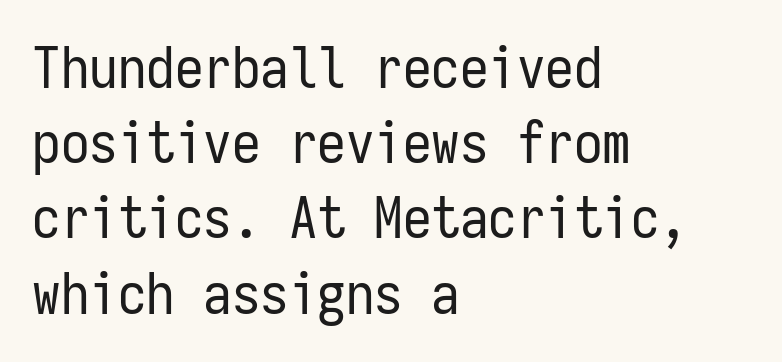
{"serif": "no", "italic": "no", "bold": "no", "weight": "regular", "width": "condensed", "stroke_contrast": "low", "x_height": "medium", "monospaced": "yes", "underline": "no", "align": "left", "line_spacing": "normal", "line_spacing_ratio": 1.32, "letter_spacing": "normal", "letter_spacing_em": 0.0, "glyph_px": 57}
